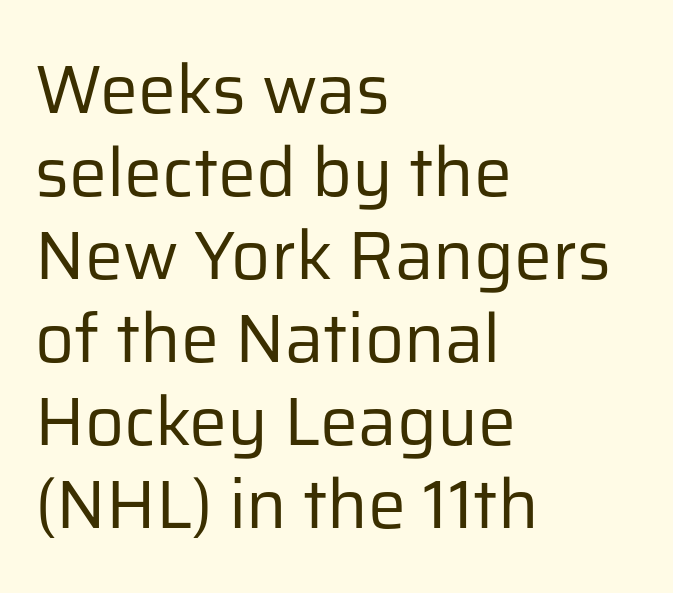
Q: Is the text bold? A: No.
Q: Is the text italic (slanted)? A: No, it is upright.
Q: Is the typeface a serif or a sans-serif typeface? A: Sans-serif.
Q: Is the text underlined? A: No.
Q: How is the paragraph aligned? A: Left-aligned.
Q: Is the spacing between letters normal or unusually wide? A: Normal.
Q: Width (condensed, normal, or wide)? A: Normal.
Q: Stroke contrast? A: Low.
Q: x-height? A: Medium.
Q: Monospaced? A: No.
